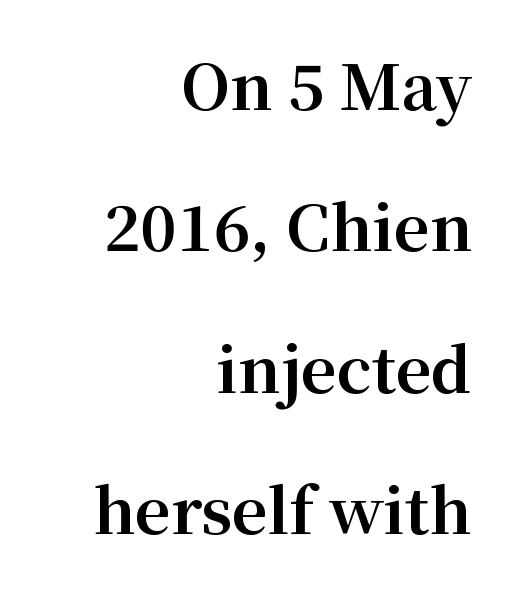
Q: Is the text bold? A: Yes.
Q: Is the text italic (slanted)? A: No, it is upright.
Q: Is the typeface a serif or a sans-serif typeface? A: Serif.
Q: Is the text underlined? A: No.
Q: How is the paragraph aligned? A: Right-aligned.
Q: Is the spacing between letters normal or unusually wide? A: Normal.
Q: Is the spacing between lines tight, normal or loose? A: Loose.
Q: Width (condensed, normal, or wide)? A: Normal.
Q: Stroke contrast? A: Medium.
Q: x-height? A: Medium.
Q: Monospaced? A: No.
